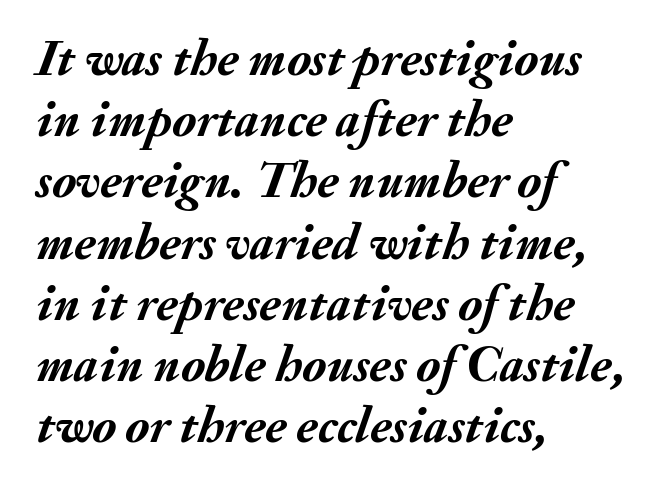
The image shows 51 px semibold type, italic (leaning right); set left-aligned, line spacing 1.2x, normal letter spacing, not underlined; medium stroke contrast and a small x-height.
